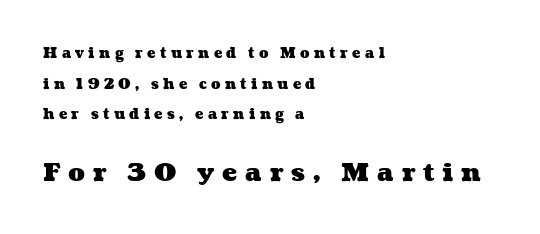
Q: Is the text bold? A: Yes.
Q: Is the text underlined? A: No.
Q: How is the paragraph aligned? A: Left-aligned.
Q: Is the spacing between letters normal or unusually wide? A: Unusually wide.
Q: Is the spacing between lines tight, normal or loose? A: Loose.
Q: Which block of text is set in a larger size, the first (top) or the second (bottom)? A: The second (bottom) one.
